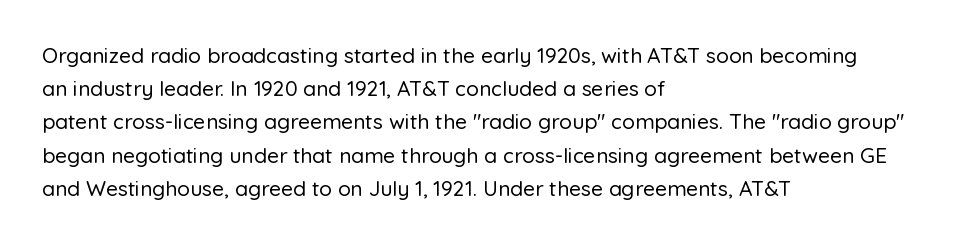
Q: Is the text italic (slanted)? A: No, it is upright.
Q: Is the text underlined? A: No.
Q: How is the paragraph aligned? A: Left-aligned.
Q: Is the spacing between letters normal or unusually wide? A: Normal.
Q: Is the spacing between lines tight, normal or loose? A: Normal.
